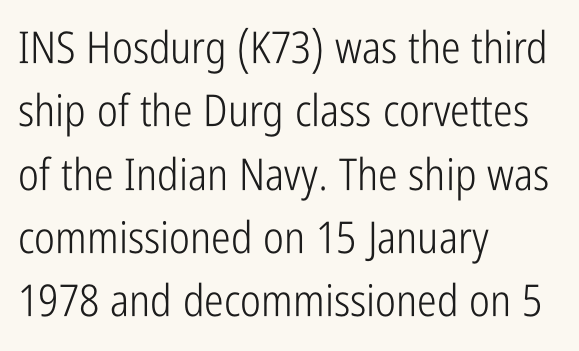
The foot of each line stays bare and open. Is this a sans? Yes — the strokes have no serifs. These lines are set flush left with a ragged right edge. If you drew a line through each stem, it would be perfectly vertical. Honestly, the row spacing looks completely unremarkable.
